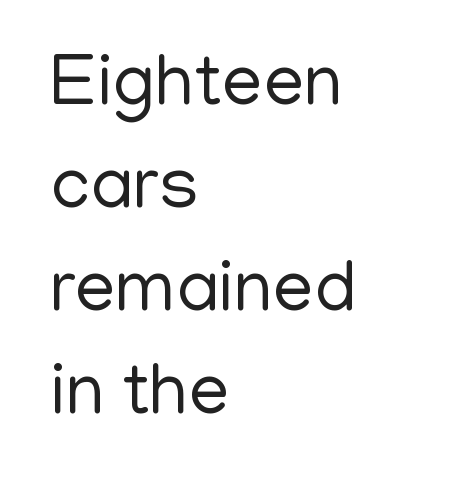
The image shows 73 px regular-weight sans-serif type, upright; set left-aligned, normal line spacing (1.41x), normal letter spacing, not underlined; low stroke contrast and a medium x-height.
